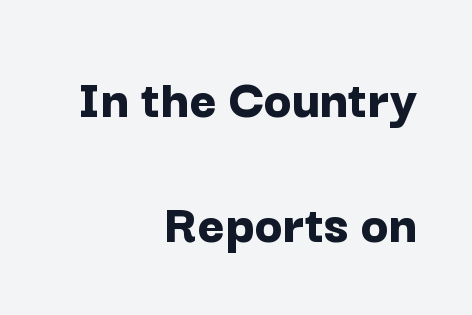
Inter-character spacing is left at the font's built-in metrics. Posture: upright roman. Notice the wide empty band between every row — that's loose leading. The passage shown is not underscored anywhere. The sample has been set heavy, in full bold. Spacing verdict: proportional, widths tailored to each character.
